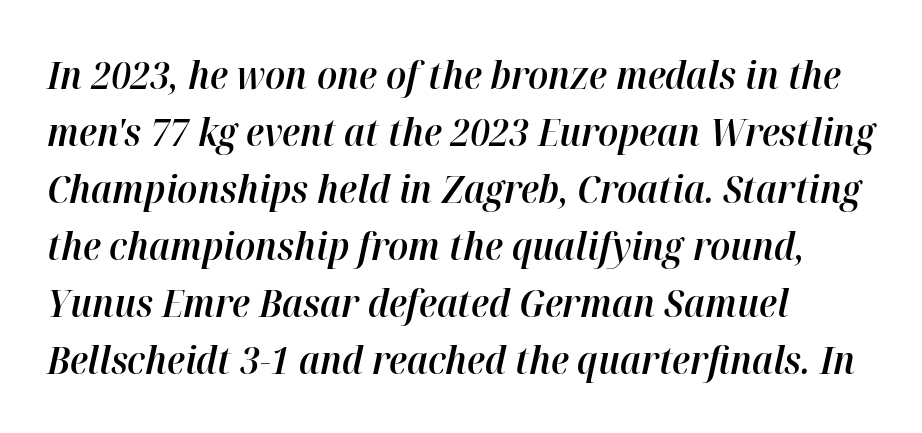
{"italic": "yes", "lean": "right", "slant_degrees": 12, "bold": "semi", "weight": "semibold", "width": "normal", "stroke_contrast": "high", "x_height": "medium", "monospaced": "no", "underline": "no", "align": "left", "line_spacing": "normal", "line_spacing_ratio": 1.46, "letter_spacing": "normal", "letter_spacing_em": 0.0, "glyph_px": 39}
